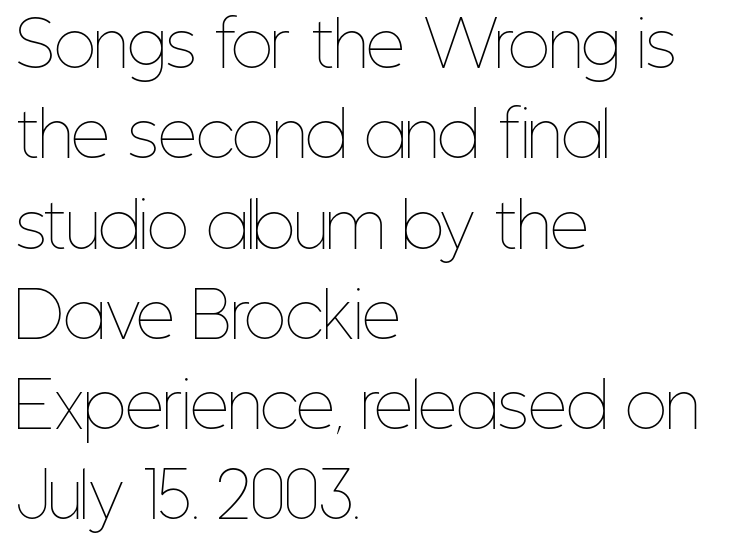
{"italic": "no", "bold": "no", "weight": "thin", "width": "condensed", "stroke_contrast": "low", "x_height": "medium", "monospaced": "no", "underline": "no", "align": "left", "line_spacing": "normal", "line_spacing_ratio": 1.48, "letter_spacing": "normal", "letter_spacing_em": 0.0, "glyph_px": 61}
